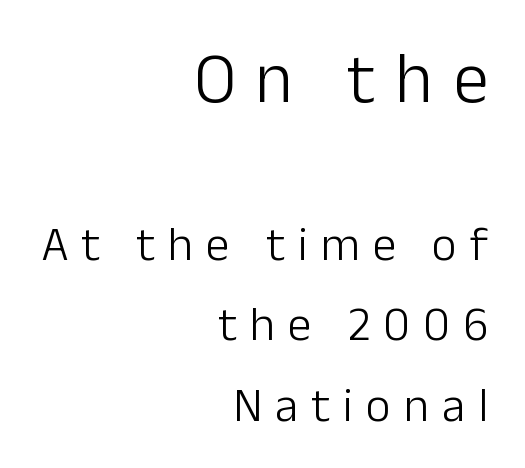
Q: Is the text bold? A: No.
Q: Is the text italic (slanted)? A: No, it is upright.
Q: Is the typeface a serif or a sans-serif typeface? A: Sans-serif.
Q: Is the text underlined? A: No.
Q: How is the paragraph aligned? A: Right-aligned.
Q: Is the spacing between letters normal or unusually wide? A: Unusually wide.
Q: Is the spacing between lines tight, normal or loose? A: Normal.
Q: Which block of text is set in a larger size, the first (top) or the second (bottom)? A: The first (top) one.
Q: Width (condensed, normal, or wide)? A: Normal.
Q: Stroke contrast? A: Low.
Q: x-height? A: Medium.
Q: Monospaced? A: No.
